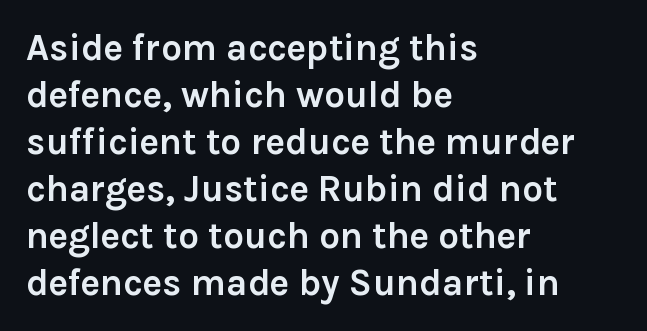
The image shows 37 px semibold sans-serif type, upright; set left-aligned, normal line spacing (1.27x), normal letter spacing, not underlined; a medium x-height.
